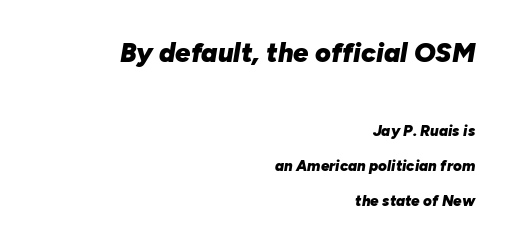
The image shows 27 px bold type, italic (leaning right); set right-aligned, loose line spacing (2.34x), normal letter spacing, not underlined; the first (top) block is 1.8x larger.
